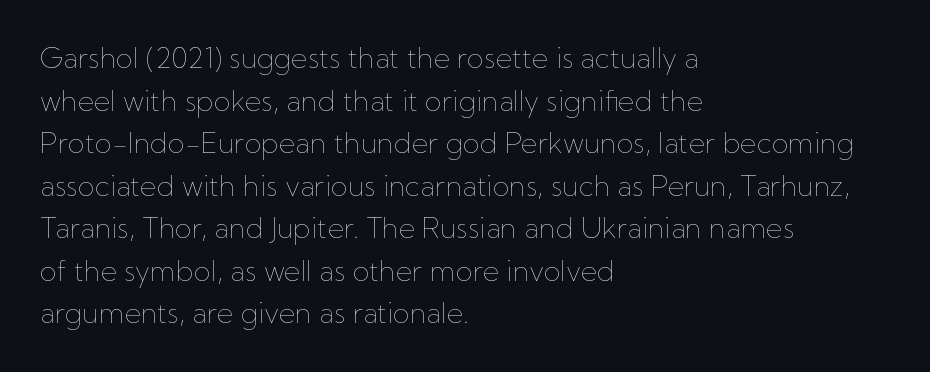
Unlike italic type, these characters show no tilt at all. The passage shown is typed in a proportional face where columns would drift. This rendering leaves character spacing at its baseline value. The setting favours the left margin, as ordinary paragraphs usually do.
